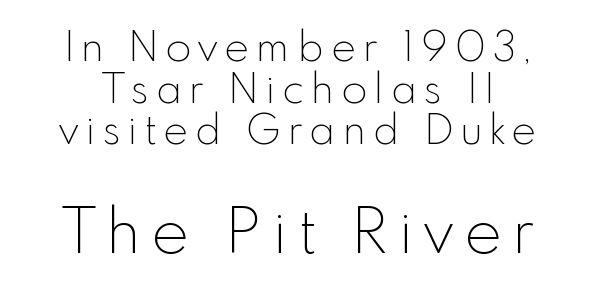
Q: Is the text bold? A: No.
Q: Is the text italic (slanted)? A: No, it is upright.
Q: Is the typeface a serif or a sans-serif typeface? A: Sans-serif.
Q: Is the text underlined? A: No.
Q: Is the spacing between lines tight, normal or loose? A: Tight.
Q: Which block of text is set in a larger size, the first (top) or the second (bottom)? A: The second (bottom) one.
Q: Width (condensed, normal, or wide)? A: Normal.
Q: x-height? A: Small.
Q: Monospaced? A: No.
